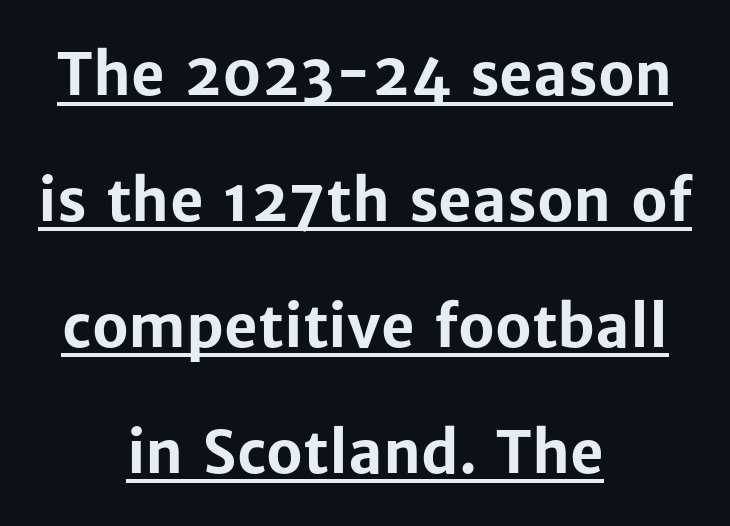
Q: Is the text bold? A: Yes.
Q: Is the text italic (slanted)? A: No, it is upright.
Q: Is the typeface a serif or a sans-serif typeface? A: Sans-serif.
Q: Is the text underlined? A: Yes.
Q: How is the paragraph aligned? A: Centered.
Q: Is the spacing between letters normal or unusually wide? A: Normal.
Q: Is the spacing between lines tight, normal or loose? A: Loose.
Q: Width (condensed, normal, or wide)? A: Normal.
Q: Stroke contrast? A: Low.
Q: x-height? A: Medium.
Q: Monospaced? A: No.
